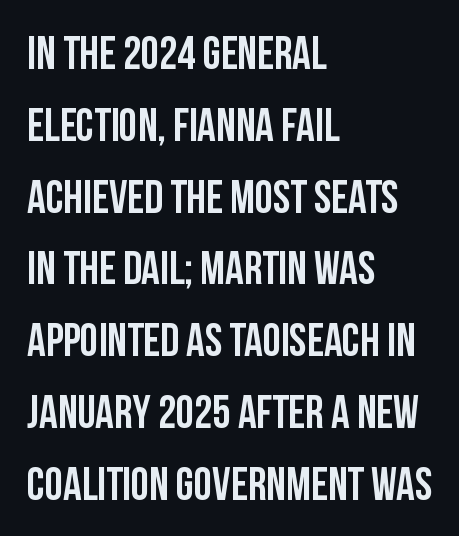
Q: Is the text italic (slanted)? A: No, it is upright.
Q: Is the typeface a serif or a sans-serif typeface? A: Sans-serif.
Q: Is the text underlined? A: No.
Q: How is the paragraph aligned? A: Left-aligned.
Q: Is the spacing between letters normal or unusually wide? A: Normal.
Q: Is the spacing between lines tight, normal or loose? A: Normal.
Q: Width (condensed, normal, or wide)? A: Condensed.
Q: Stroke contrast? A: Low.
Q: x-height? A: Large.
Q: Monospaced? A: No.
